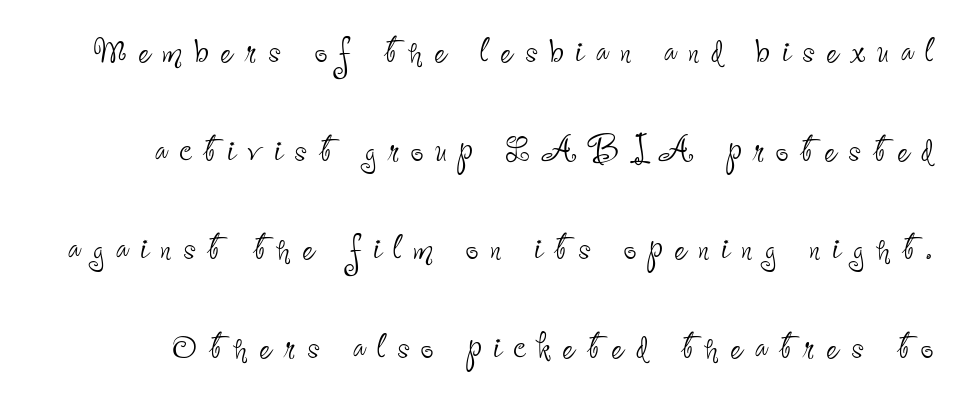
Heft: none added — not bold. Look at the tracking — it's clearly loosened, letters drifting apart. Interline gaps are noticeably wide in this sample. Each letter keeps its own natural width here, so spacing adapts to shape. The zone under the glyphs is completely vacant.
